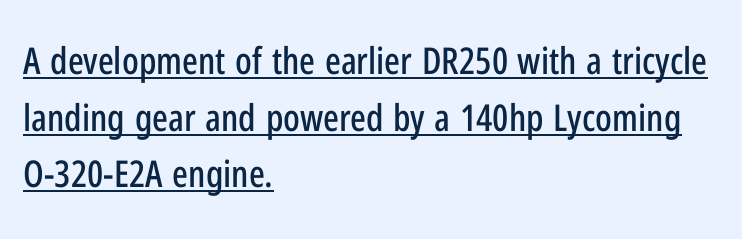
{"serif": "no", "italic": "no", "width": "condensed", "stroke_contrast": "low", "x_height": "medium", "monospaced": "no", "underline": "yes", "align": "left", "line_spacing": "normal", "line_spacing_ratio": 1.53, "letter_spacing": "normal", "letter_spacing_em": 0.0, "glyph_px": 37}
